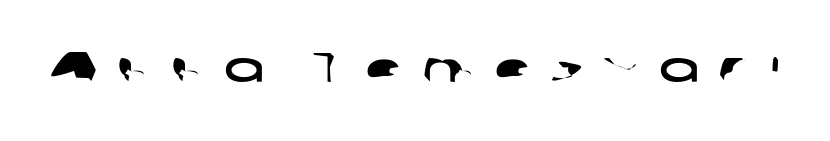
{"serif": "no", "width": "wide", "stroke_contrast": "low", "x_height": "medium", "monospaced": "no", "underline": "no", "letter_spacing": "wide", "letter_spacing_em": 0.46, "glyph_px": 42}
